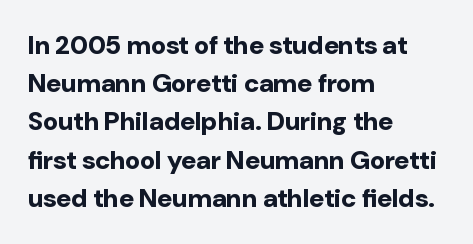
Q: Is the text bold? A: Yes.
Q: Is the text italic (slanted)? A: No, it is upright.
Q: Is the text underlined? A: No.
Q: How is the paragraph aligned? A: Left-aligned.
Q: Is the spacing between letters normal or unusually wide? A: Normal.
Q: Is the spacing between lines tight, normal or loose? A: Normal.
